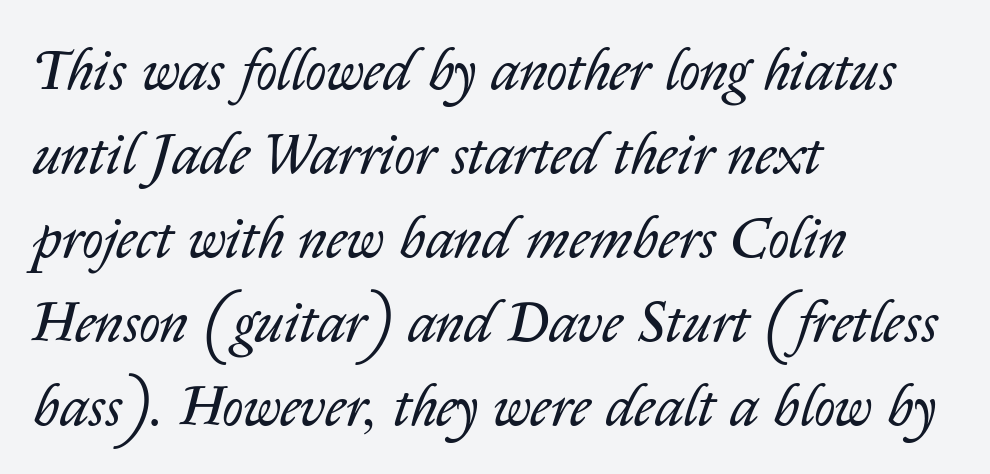
Every row of glyphs begins at an identical x-position on the left. The zone under the glyphs is completely vacant. Horizontal bands of white between lines are of average thickness. You could not count columns in this text — the font is proportionally spaced. Tracking here is standard; glyphs follow each other at the usual distance.
